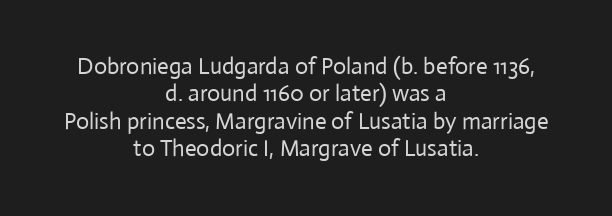
Q: Is the text bold? A: No.
Q: Is the text italic (slanted)? A: No, it is upright.
Q: Is the text underlined? A: No.
Q: How is the paragraph aligned? A: Centered.
Q: Is the spacing between letters normal or unusually wide? A: Normal.
